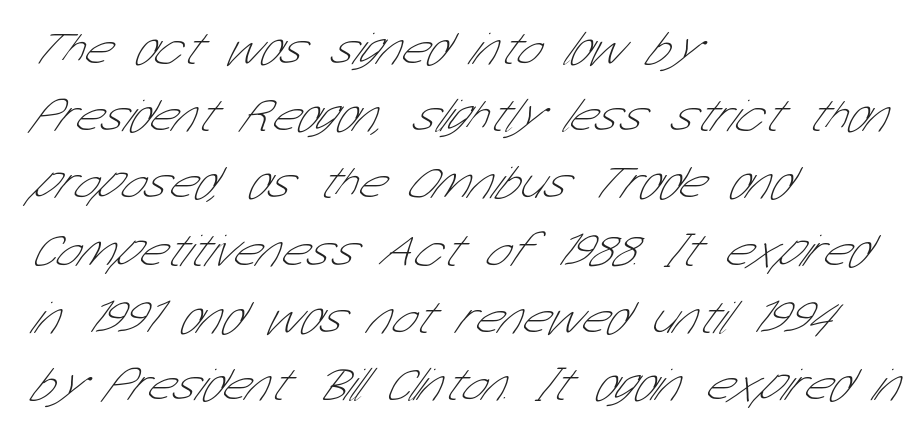
The image shows 47 px thin, condensed sans-serif type; set left-aligned, normal line spacing (1.43x), normal letter spacing, not underlined; low stroke contrast and a medium x-height.
